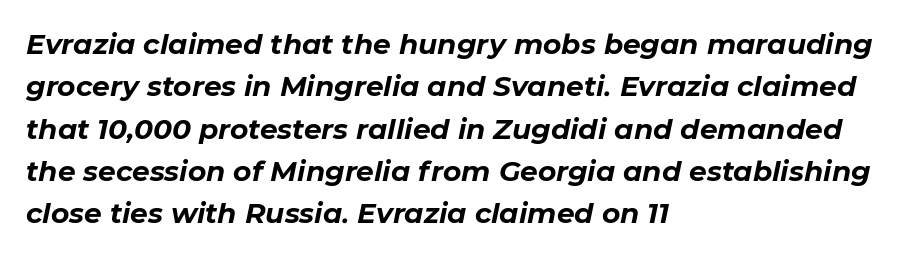
The image shows 28 px bold type, italic (leaning right); set left-aligned, normal line spacing (1.51x), normal letter spacing, not underlined; low stroke contrast and a medium x-height.
